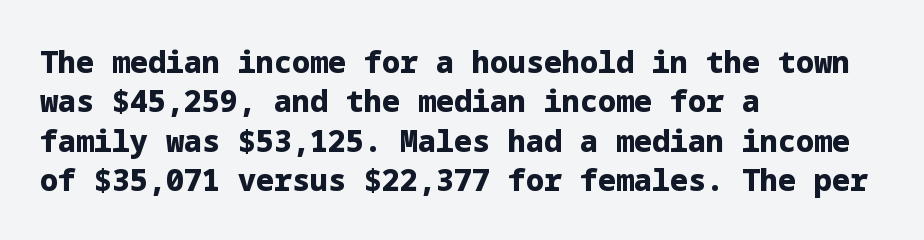
{"serif": "no", "italic": "no", "bold": "yes", "weight": "heavy", "width": "normal", "stroke_contrast": "low", "x_height": "medium", "underline": "no", "align": "left", "line_spacing": "normal", "line_spacing_ratio": 1.31, "letter_spacing": "normal", "letter_spacing_em": 0.0, "glyph_px": 30}
